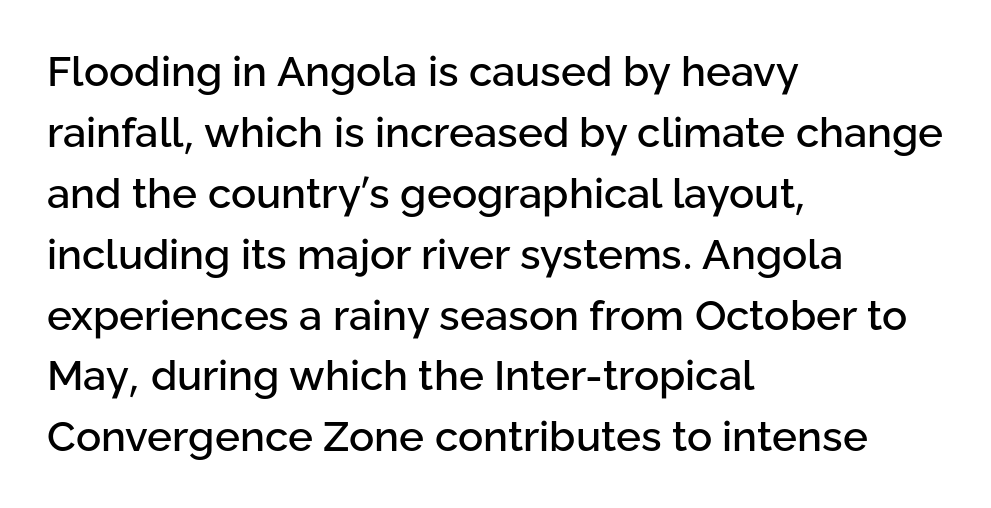
{"serif": "no", "italic": "no", "width": "normal", "stroke_contrast": "low", "x_height": "medium", "monospaced": "no", "underline": "no", "align": "left", "line_spacing": "normal", "line_spacing_ratio": 1.45, "letter_spacing": "normal", "letter_spacing_em": 0.0, "glyph_px": 42}
